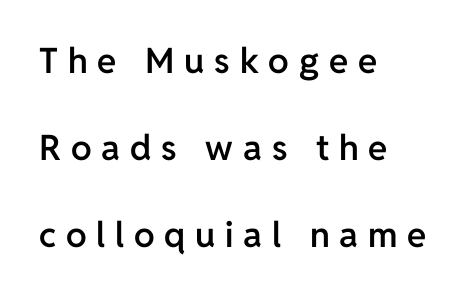
Airy leading. Is there any slant? The stems are plumb. Is the block centered? No — it sits flush against the left margin. In terms of letterform style, serifs are entirely absent. This rendering widens character spacing well past its baseline value. The letters advance in unequal steps, a hallmark of proportional type.
